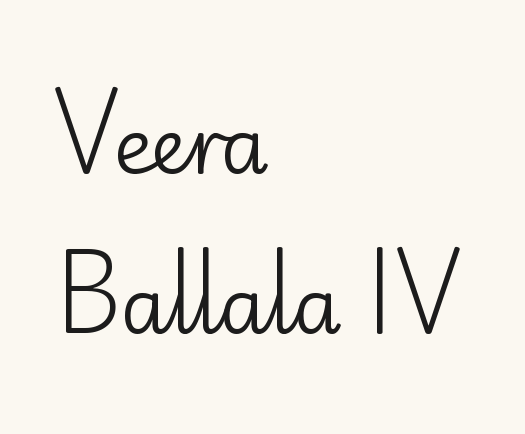
The image shows 77 px regular-weight sans-serif type, upright; set left-aligned, loose line spacing (2.08x), normal letter spacing, not underlined; low stroke contrast and a small x-height.
